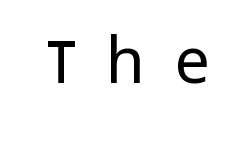
{"serif": "no", "italic": "no", "bold": "no", "weight": "light", "width": "normal", "stroke_contrast": "low", "x_height": "medium", "monospaced": "no", "underline": "no", "letter_spacing": "wide", "letter_spacing_em": 0.49, "glyph_px": 63}
